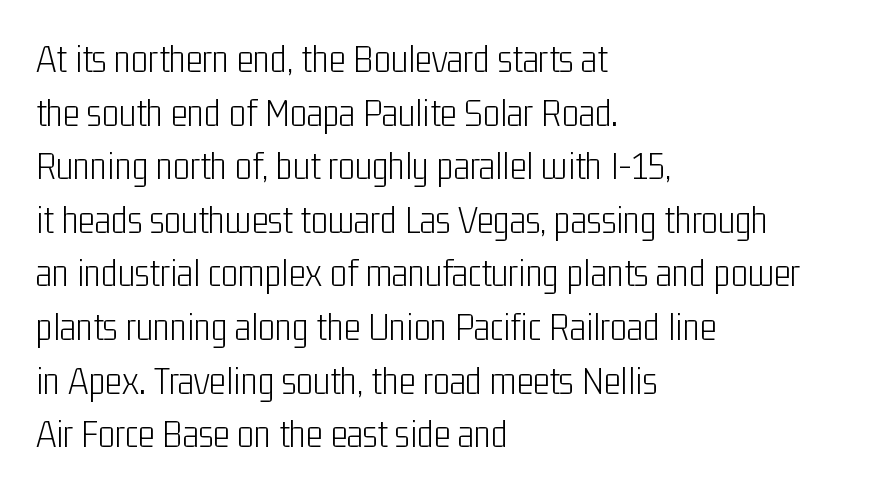
The foot of each line stays bare and open. Character widths vary here, with narrow letters taking less room than wide ones. A light-to-regular cut is what we see here. The lines are quadded left. Quick note: not italic, upright.
